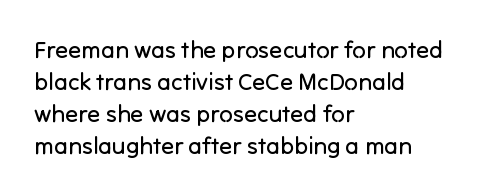
The image shows 24 px text type, upright; set left-aligned, normal line spacing (1.33x), normal letter spacing, not underlined.
